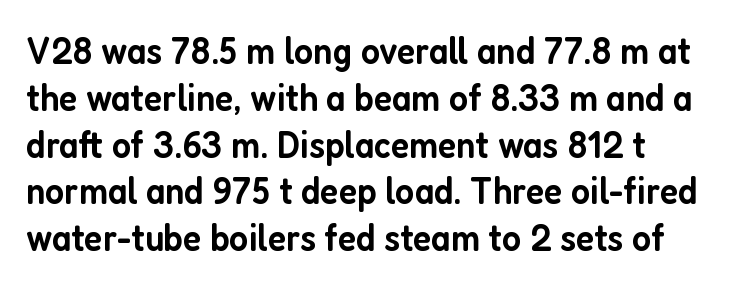
Q: Is the text bold? A: Semi-bold.
Q: Is the text italic (slanted)? A: No, it is upright.
Q: Is the typeface a serif or a sans-serif typeface? A: Sans-serif.
Q: Is the text underlined? A: No.
Q: How is the paragraph aligned? A: Left-aligned.
Q: Is the spacing between letters normal or unusually wide? A: Normal.
Q: Width (condensed, normal, or wide)? A: Condensed.
Q: Stroke contrast? A: Low.
Q: x-height? A: Medium.
Q: Monospaced? A: No.
